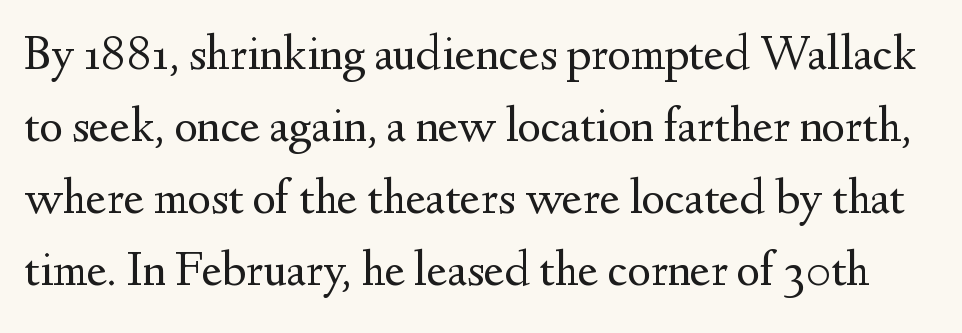
{"serif": "yes", "italic": "no", "bold": "no", "weight": "regular", "width": "normal", "stroke_contrast": "medium", "x_height": "small", "monospaced": "no", "underline": "no", "line_spacing": "normal", "line_spacing_ratio": 1.44, "letter_spacing": "normal", "letter_spacing_em": 0.0, "glyph_px": 50}
